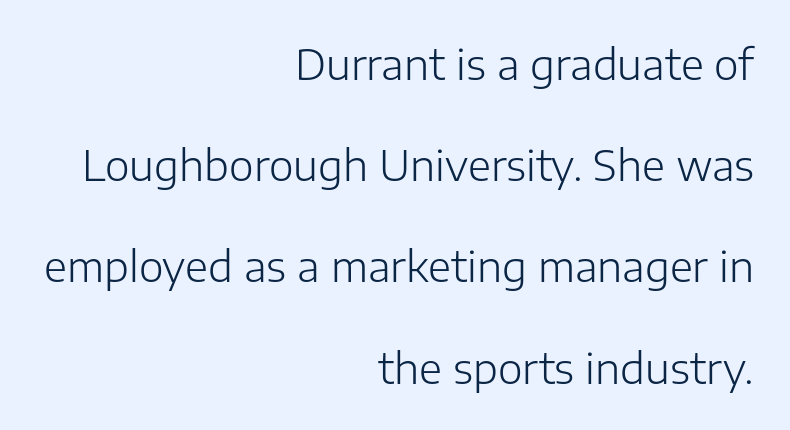
The image shows 42 px light sans-serif type, upright; set right-aligned, loose line spacing (2.41x), normal letter spacing, not underlined; low stroke contrast and a medium x-height.
